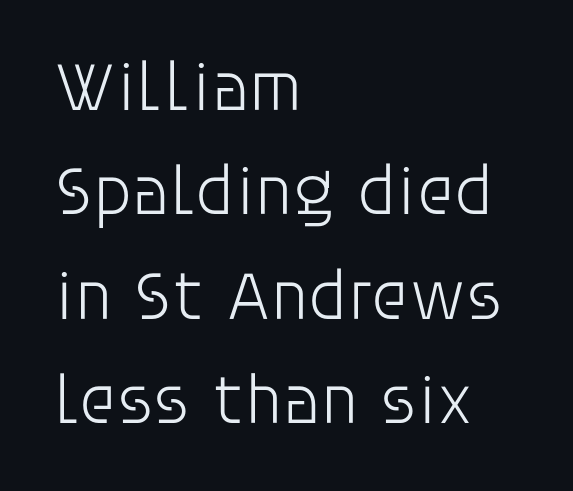
How would I describe the line gaps? Plain and ordinary. The font sits on the lighter half of the weight spectrum, regular included. Each word holds together tightly as a unit, with standard inter-letter gaps. Descender tails drop into unmarked territory. The face used here is a sans, in the tradition of grotesques and geometrics. The axis of the letterforms is exactly vertical.
